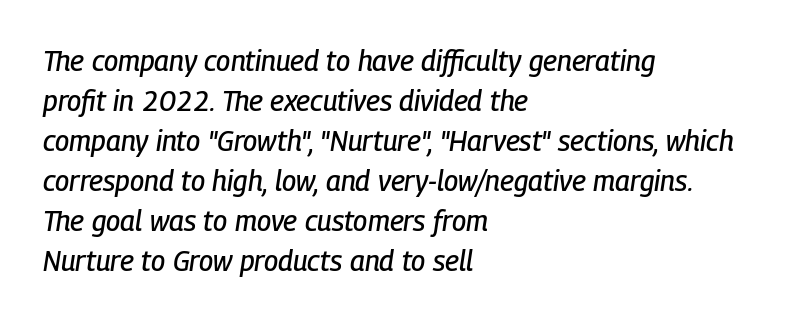
Q: Is the text italic (slanted)? A: Yes, it leans right by about 9 degrees.
Q: Is the text underlined? A: No.
Q: How is the paragraph aligned? A: Left-aligned.
Q: Is the spacing between letters normal or unusually wide? A: Normal.
Q: Is the spacing between lines tight, normal or loose? A: Normal.
Q: Width (condensed, normal, or wide)? A: Condensed.
Q: Stroke contrast? A: Low.
Q: x-height? A: Medium.
Q: Monospaced? A: No.
